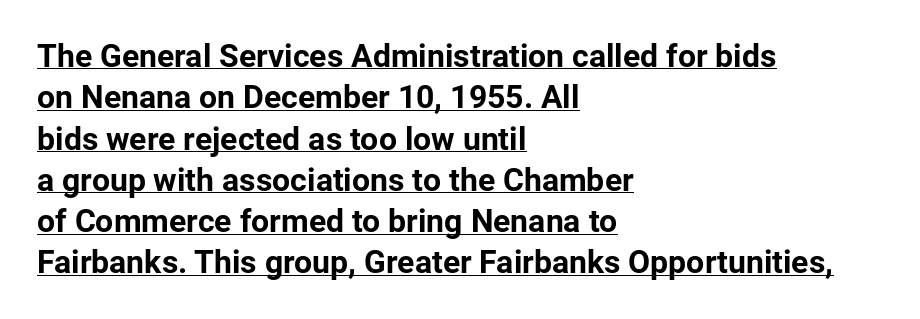
Q: Is the text bold? A: Yes.
Q: Is the text italic (slanted)? A: No, it is upright.
Q: Is the typeface a serif or a sans-serif typeface? A: Sans-serif.
Q: Is the text underlined? A: Yes.
Q: How is the paragraph aligned? A: Left-aligned.
Q: Is the spacing between letters normal or unusually wide? A: Normal.
Q: Is the spacing between lines tight, normal or loose? A: Normal.
Q: Width (condensed, normal, or wide)? A: Normal.
Q: Stroke contrast? A: Low.
Q: x-height? A: Medium.
Q: Monospaced? A: No.
